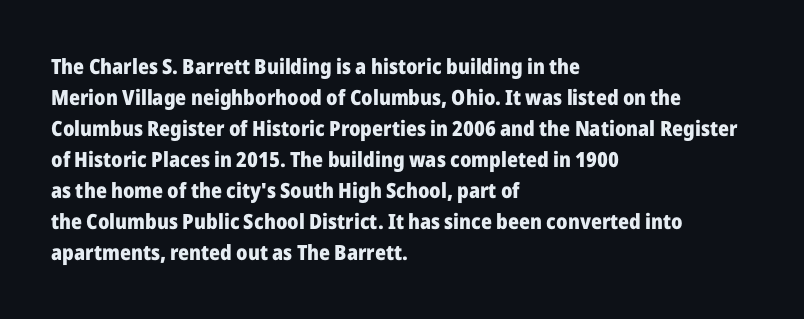
Q: Is the text bold? A: Yes.
Q: Is the text italic (slanted)? A: No, it is upright.
Q: Is the text underlined? A: No.
Q: How is the paragraph aligned? A: Left-aligned.
Q: Is the spacing between letters normal or unusually wide? A: Normal.
Q: Is the spacing between lines tight, normal or loose? A: Normal.
